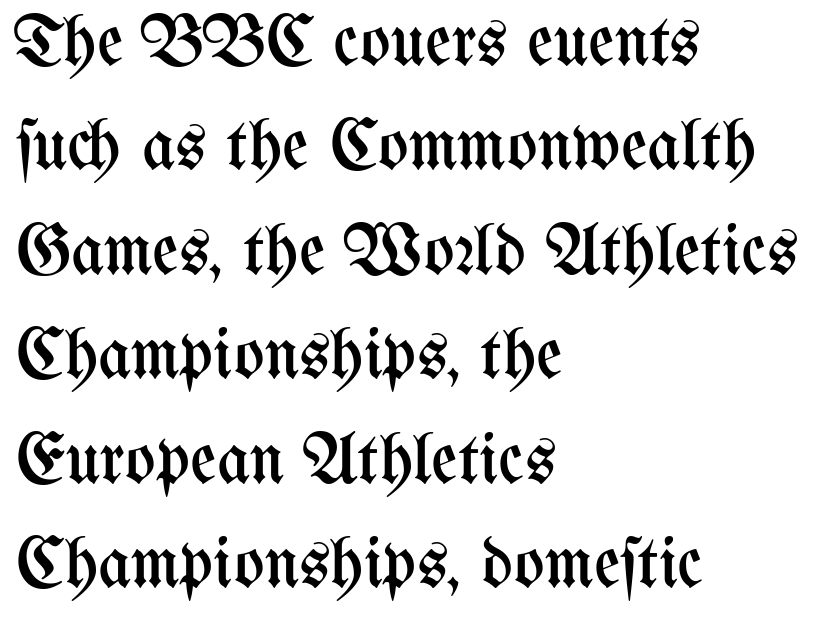
{"italic": "no", "bold": "no", "weight": "regular", "width": "condensed", "stroke_contrast": "medium", "x_height": "medium", "monospaced": "no", "underline": "no", "align": "left", "line_spacing": "normal", "line_spacing_ratio": 1.45, "letter_spacing": "normal", "letter_spacing_em": 0.0, "glyph_px": 72}
